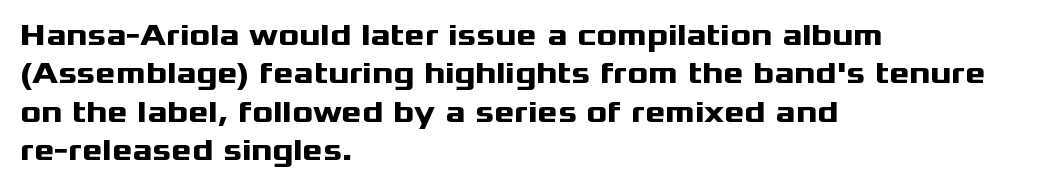
Quick note: not italic, upright. Students, note that the glyphs here touch the page at normal intervals. Compared with a centered layout, this one pins lines to the left instead. A clean baseline with only descenders dipping below it. Look at the bottom of the vertical strokes: they stop flat, with no serifs. Set as a true bold cut, around the 700 mark.
